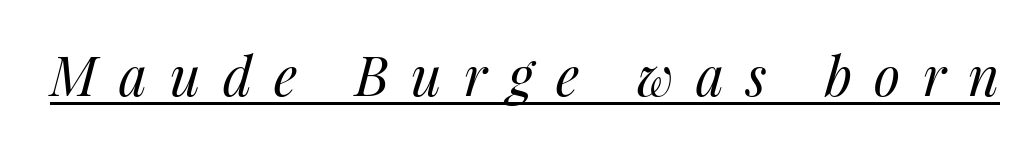
Q: Is the text bold? A: No.
Q: Is the text italic (slanted)? A: Yes, it leans right by about 14 degrees.
Q: Is the text underlined? A: Yes.
Q: Is the spacing between letters normal or unusually wide? A: Unusually wide.
Q: Width (condensed, normal, or wide)? A: Normal.
Q: Stroke contrast? A: Medium.
Q: x-height? A: Medium.
Q: Monospaced? A: No.
